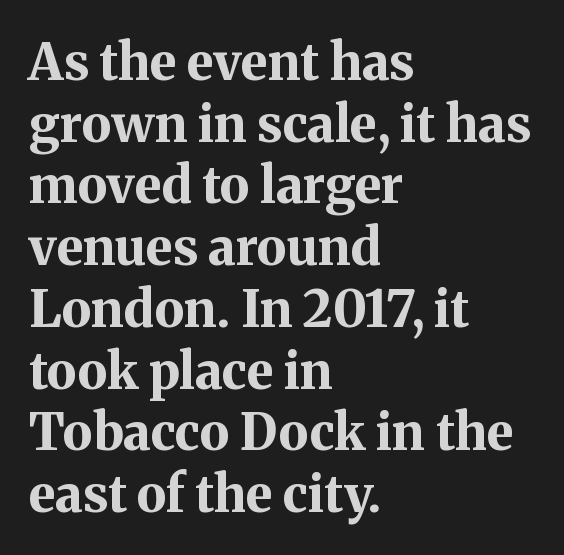
The image shows 51 px bold serif type, upright; set left-aligned, line spacing 1.21x, normal letter spacing, not underlined; medium stroke contrast and a medium x-height.
